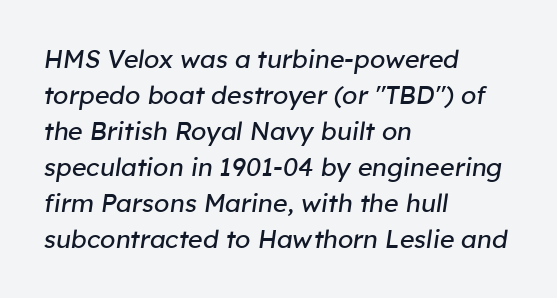
The image shows 25 px text type, italic (leaning right); set left-aligned, normal line spacing (1.44x), normal letter spacing, not underlined.
